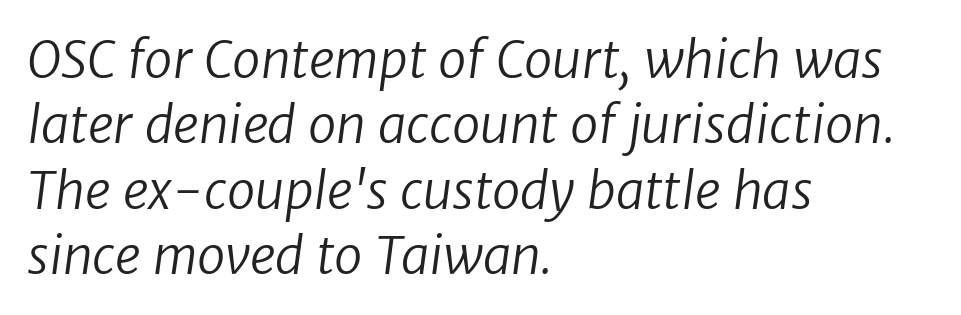
To sum up the face: it is a sans, with no serifs. Tracking here is standard; glyphs follow each other at the usual distance. In CSS terms this would be text-align: left. The face looks like a standard text weight, possibly lighter. This sample has the flowing, uneven cadence of proportional lettering. The glyphs are unaccompanied by any horizontal stroke below them.
